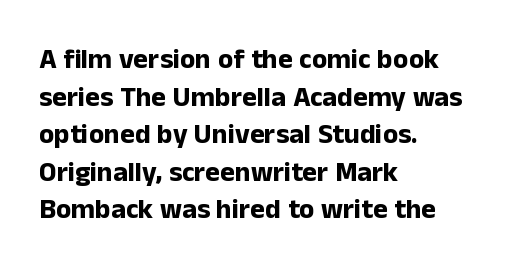
The foot of each line stays bare and open. The text was rendered using a sans face with plain stroke endings. The letters advance in unequal steps, a hallmark of proportional type. Casual observation: everything's shoved over to the left. Regarding leading, the lines here are spaced in the standard way. Nope, not italic — everything's standing straight.
